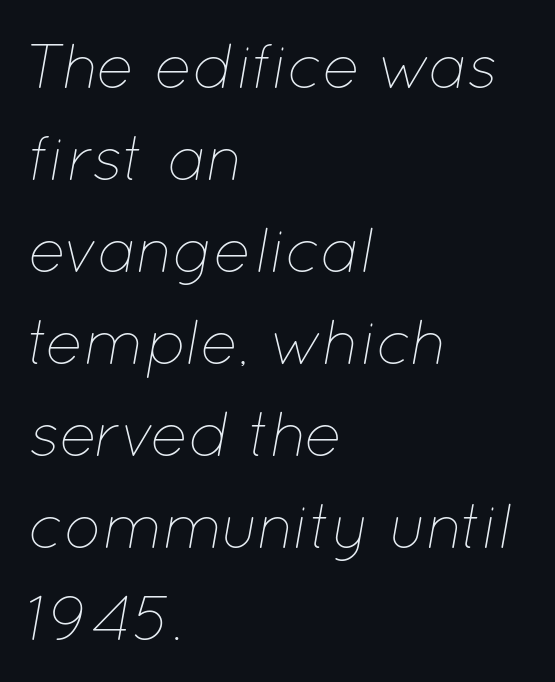
Glance below the letters and you will spot only blank space. Is the type heavy? It reads as light-to-regular instead. The axis of the letterforms is tilted away from vertical. A typesetter would call this leading conventional body-copy spacing.
